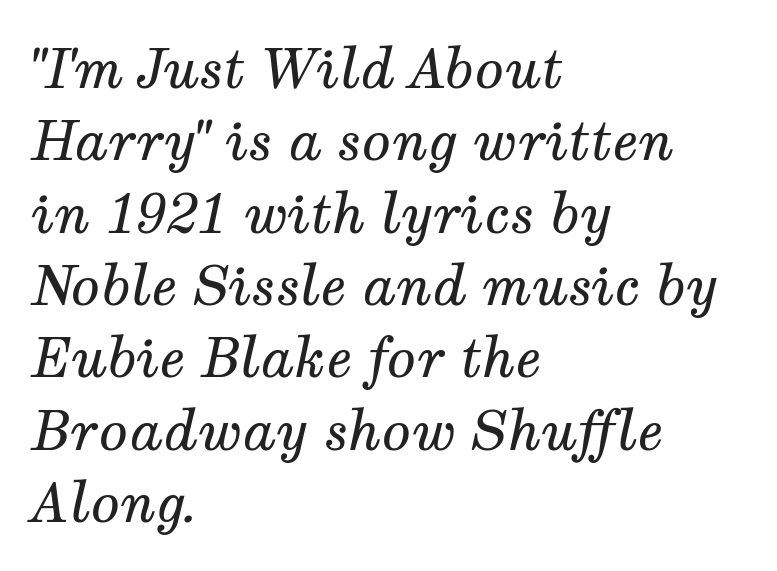
{"serif": "yes", "italic": "yes", "lean": "right", "slant_degrees": 12, "bold": "no", "weight": "regular", "width": "normal", "stroke_contrast": "medium", "x_height": "medium", "monospaced": "no", "underline": "no", "align": "left", "line_spacing": "normal", "line_spacing_ratio": 1.34, "letter_spacing": "normal", "letter_spacing_em": 0.0, "glyph_px": 54}
